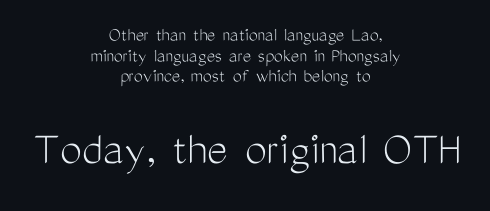
Classification — sans serif. Short and long lines alike share a common midpoint. Whoever set this made the second block the dominant, larger element. On a weight scale, this lands at 450 or below. A typesetter would mark this as roman, not italic. This sample trades vertical openness for compactness between lines.
